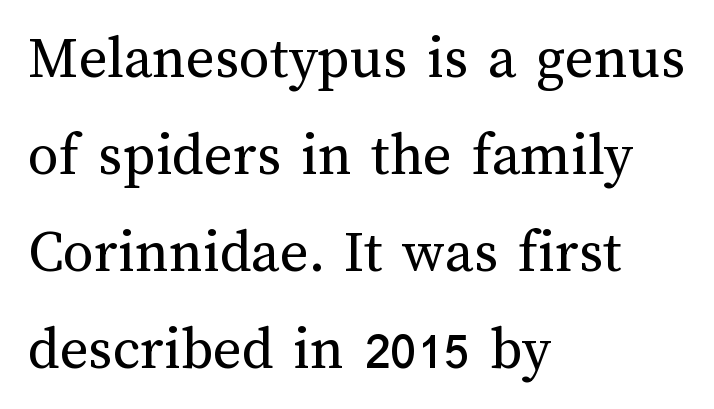
Q: Is the text bold? A: No.
Q: Is the text italic (slanted)? A: No, it is upright.
Q: Is the text underlined? A: No.
Q: How is the paragraph aligned? A: Left-aligned.
Q: Is the spacing between letters normal or unusually wide? A: Normal.
Q: Is the spacing between lines tight, normal or loose? A: Normal.
Q: Width (condensed, normal, or wide)? A: Normal.
Q: Stroke contrast? A: Medium.
Q: x-height? A: Medium.
Q: Monospaced? A: No.
